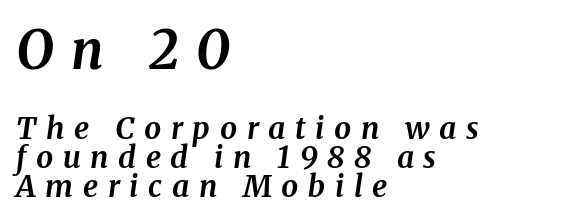
The image shows 53 px bold serif type, italic (leaning right); set left-aligned, tight line spacing (0.96x), unusually wide letter spacing (+0.32 em), not underlined; the first (top) block is 1.77x larger; medium stroke contrast and a medium x-height.
